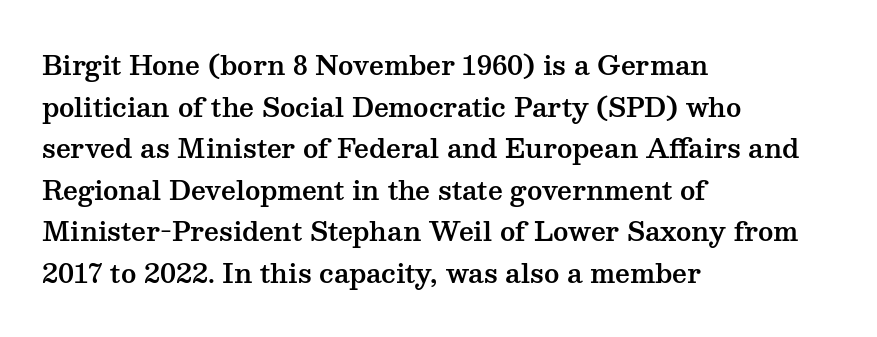
{"italic": "no", "underline": "no", "align": "left", "line_spacing": "normal", "line_spacing_ratio": 1.6, "letter_spacing": "normal", "letter_spacing_em": 0.0, "glyph_px": 26}
